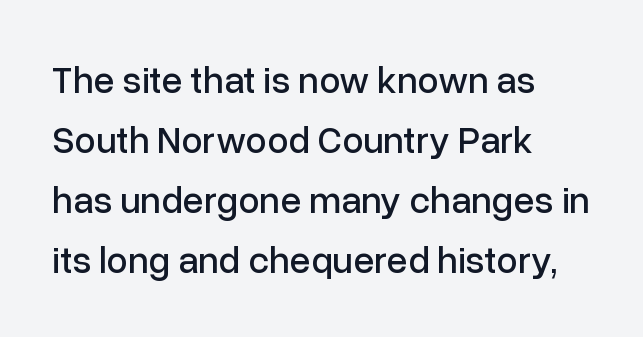
The image shows 38 px sans-serif type, upright; set left-aligned, normal line spacing (1.58x), normal letter spacing, not underlined; low stroke contrast and a medium x-height.
